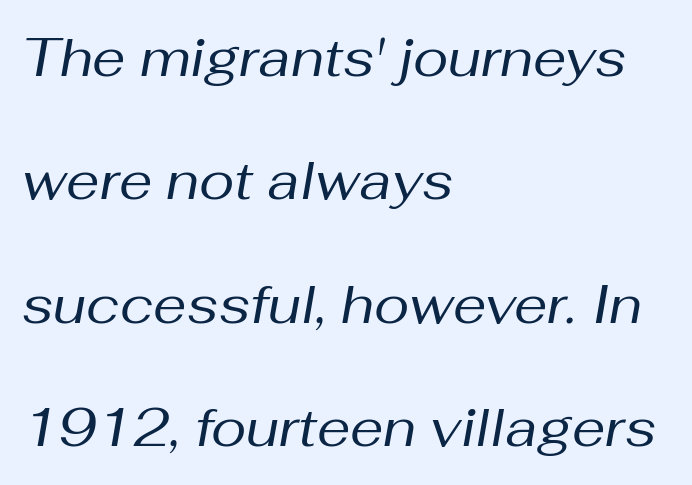
The image shows 53 px regular-weight type, italic (leaning right); set left-aligned, loose line spacing (2.33x), normal letter spacing, not underlined; medium stroke contrast and a medium x-height.
